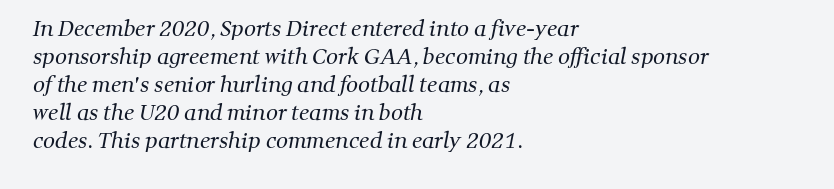
{"bold": "no", "underline": "no", "align": "left", "line_spacing": "normal", "line_spacing_ratio": 1.33, "letter_spacing": "normal", "letter_spacing_em": 0.0, "glyph_px": 21}
